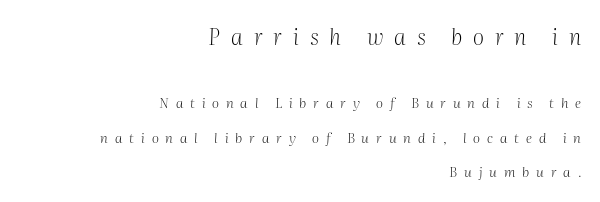
The image shows 22 px text type, italic (leaning right); set right-aligned, loose line spacing (2.47x), unusually wide letter spacing (+0.49 em), not underlined; the first (top) block is 1.57x larger.
